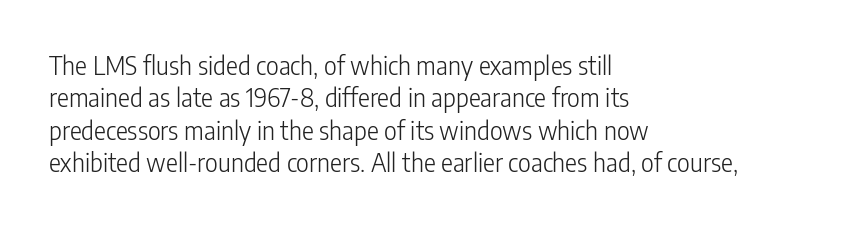
{"italic": "no", "bold": "no", "underline": "no", "align": "left", "line_spacing": "normal", "line_spacing_ratio": 1.3, "letter_spacing": "normal", "letter_spacing_em": 0.0, "glyph_px": 25}
